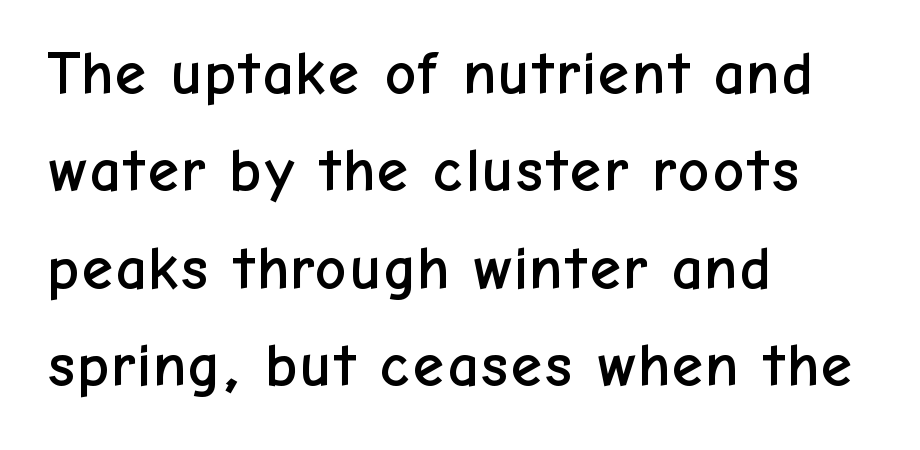
{"serif": "no", "italic": "no", "width": "normal", "stroke_contrast": "low", "x_height": "medium", "monospaced": "no", "underline": "no", "align": "left", "line_spacing": "normal", "line_spacing_ratio": 1.57, "letter_spacing": "normal", "letter_spacing_em": 0.0, "glyph_px": 62}
